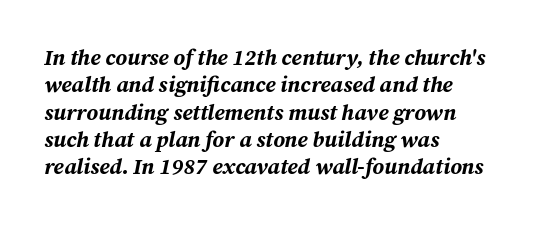
Q: Is the text bold? A: Yes.
Q: Is the text italic (slanted)? A: Yes, it leans right by about 12 degrees.
Q: Is the text underlined? A: No.
Q: How is the paragraph aligned? A: Left-aligned.
Q: Is the spacing between letters normal or unusually wide? A: Normal.
